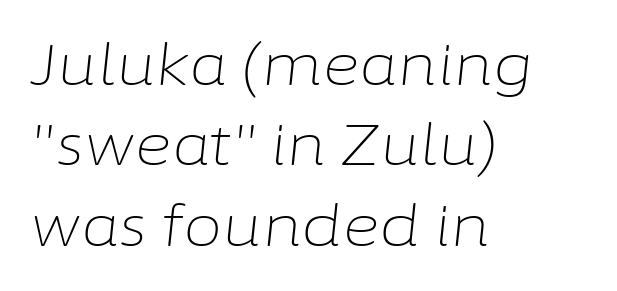
{"italic": "yes", "lean": "right", "slant_degrees": 6, "bold": "no", "weight": "light", "width": "normal", "stroke_contrast": "low", "x_height": "medium", "monospaced": "no", "underline": "no", "align": "left", "line_spacing": "normal", "line_spacing_ratio": 1.41, "letter_spacing": "normal", "letter_spacing_em": 0.0, "glyph_px": 57}
